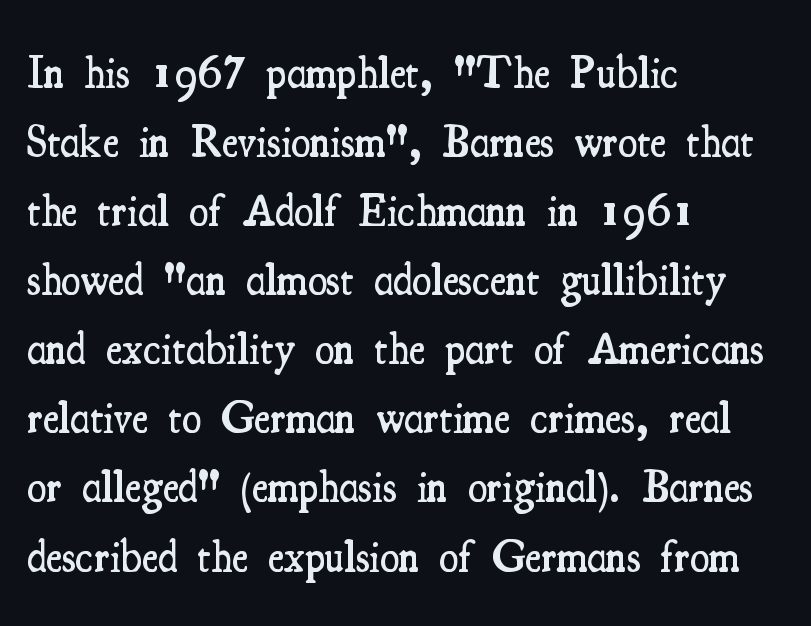
Q: Is the text bold? A: Semi-bold.
Q: Is the text italic (slanted)? A: No, it is upright.
Q: Is the typeface a serif or a sans-serif typeface? A: Serif.
Q: Is the text underlined? A: No.
Q: How is the paragraph aligned? A: Left-aligned.
Q: Is the spacing between letters normal or unusually wide? A: Normal.
Q: Is the spacing between lines tight, normal or loose? A: Normal.
Q: Width (condensed, normal, or wide)? A: Condensed.
Q: Stroke contrast? A: Medium.
Q: x-height? A: Small.
Q: Monospaced? A: No.
